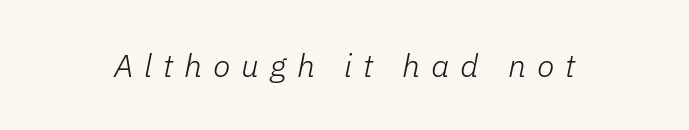
The image shows 32 px light type, italic (leaning right); set unusually wide letter spacing (+0.34 em), not underlined; low stroke contrast and a medium x-height.
